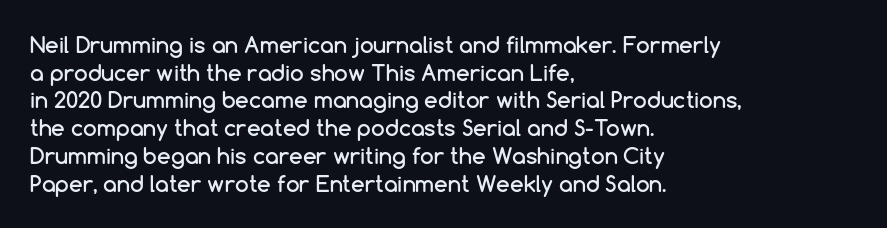
Regarding leading, the lines here are spaced in the standard way. The space beneath each line is pristine and unruled. Tracking value appears to be zero — textbook default spacing. The setting favours the left margin, as ordinary paragraphs usually do.
